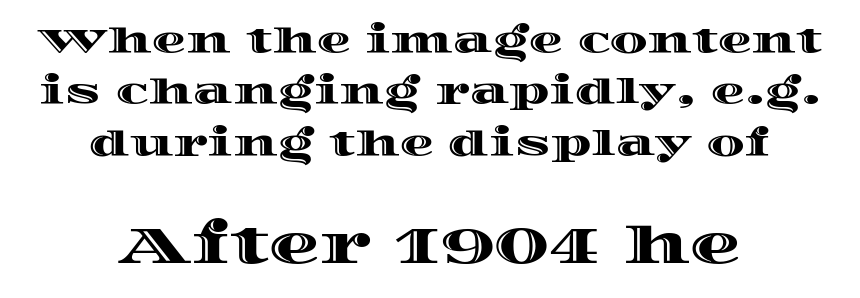
The image shows 51 px wide type, upright; set centered, normal line spacing (1.51x), normal letter spacing, not underlined; the second (bottom) block is 1.5x larger; a large x-height.
